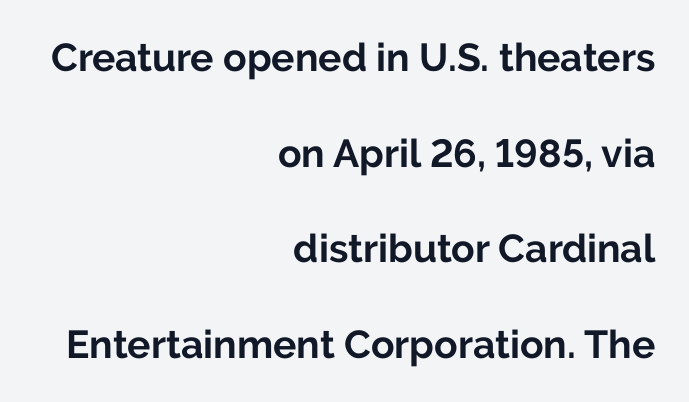
In CSS terms this would be text-align: right. Check under the words: just untouched page. Summary of weight: heavy, a full bold. The font family rendered here belongs to the sans-serif group. The letters advance in unequal steps, a hallmark of proportional type.
